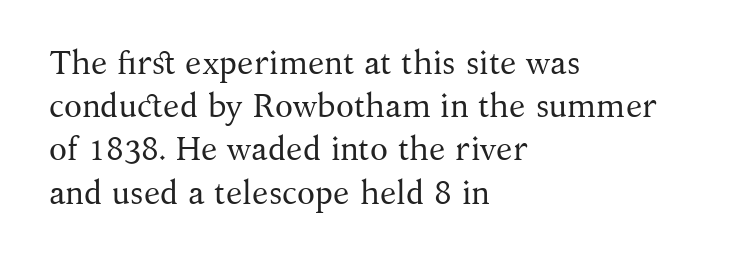
{"serif": "yes", "italic": "no", "bold": "no", "weight": "regular", "width": "normal", "stroke_contrast": "medium", "x_height": "medium", "monospaced": "no", "underline": "no", "align": "left", "line_spacing": "normal", "line_spacing_ratio": 1.31, "letter_spacing": "normal", "letter_spacing_em": 0.0, "glyph_px": 33}
